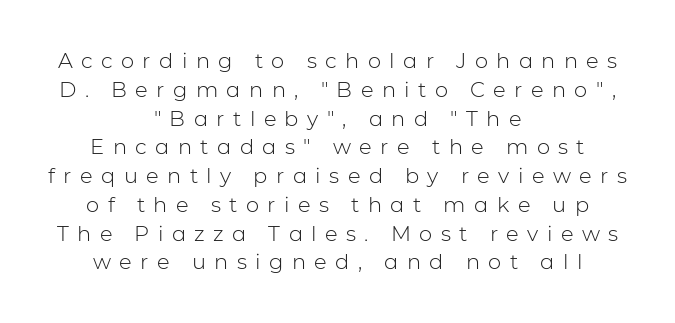
There is plenty of visible air inserted between adjacent glyphs. The words here are not underlined. Line spacing here is normal. This sample is center-justified, so both line endings float freely. Caption: face not bold, strokes unweighted. Quick note: not italic, upright.
